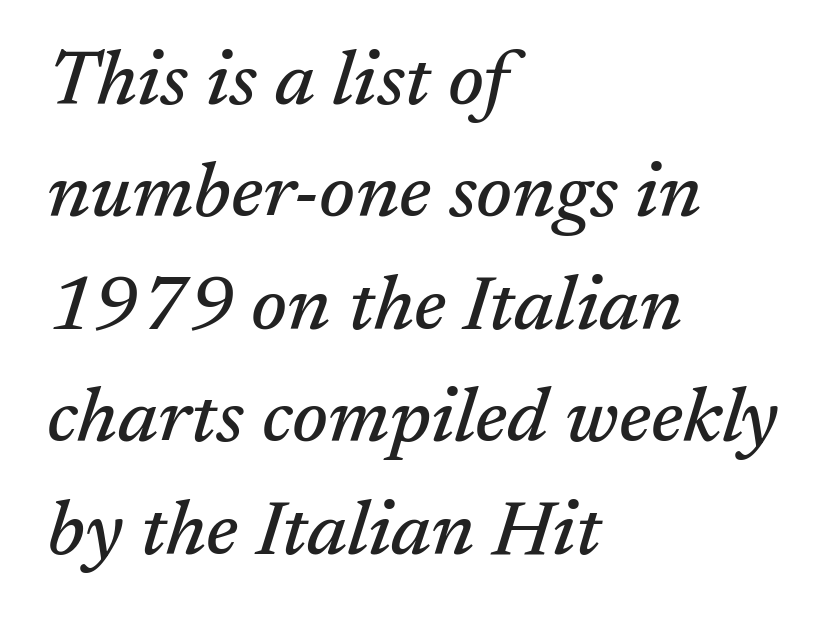
Q: Is the text italic (slanted)? A: Yes, it leans right by about 17 degrees.
Q: Is the typeface a serif or a sans-serif typeface? A: Serif.
Q: Is the text underlined? A: No.
Q: How is the paragraph aligned? A: Left-aligned.
Q: Is the spacing between letters normal or unusually wide? A: Normal.
Q: Is the spacing between lines tight, normal or loose? A: Normal.
Q: Width (condensed, normal, or wide)? A: Normal.
Q: Stroke contrast? A: Medium.
Q: x-height? A: Medium.
Q: Monospaced? A: No.
